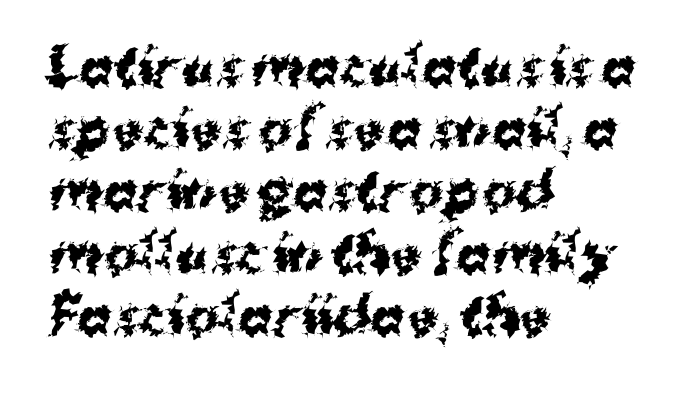
{"serif": "no", "bold": "yes", "weight": "bold", "width": "normal", "stroke_contrast": "medium", "x_height": "medium", "monospaced": "no", "underline": "no", "align": "left", "line_spacing_ratio": 1.22, "letter_spacing": "normal", "letter_spacing_em": 0.0, "glyph_px": 51}
